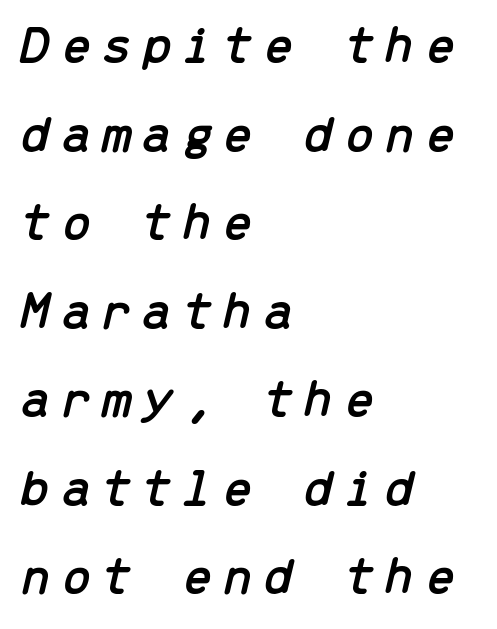
A student would call this left alignment; a typographer would say flush left, rag right. Honestly, the row spacing looks completely unremarkable. The space directly below the letters is spotless. The letters march in equal steps, a hallmark of fixed-pitch type.
